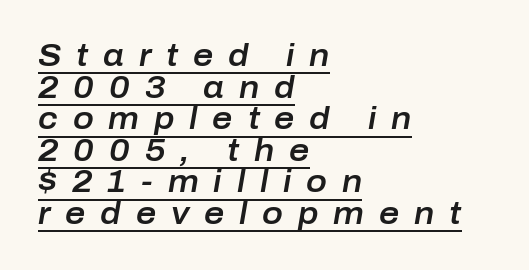
The image shows 31 px text type, italic (leaning right); set left-aligned, tight line spacing (1.02x), unusually wide letter spacing (+0.48 em), underlined; low stroke contrast and a medium x-height.
